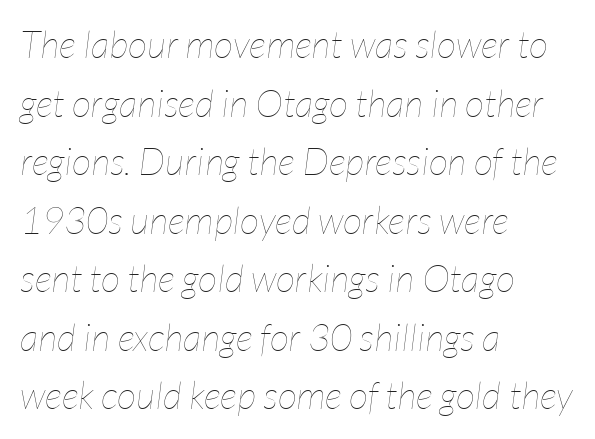
If you drew a ruler down the left edge, every line would touch it. Characters follow at the spacing the type designer built in. The passage shown is typed in a proportional face where columns would drift. The area under the type is left untouched.
